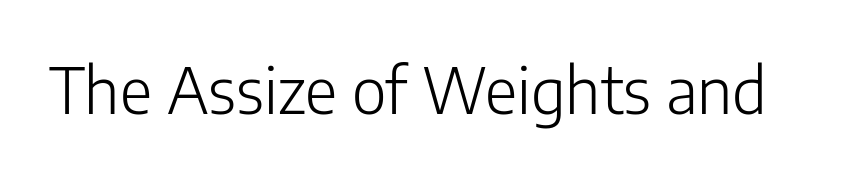
Q: Is the text bold? A: No.
Q: Is the text italic (slanted)? A: No, it is upright.
Q: Is the typeface a serif or a sans-serif typeface? A: Sans-serif.
Q: Is the text underlined? A: No.
Q: Is the spacing between letters normal or unusually wide? A: Normal.
Q: Width (condensed, normal, or wide)? A: Normal.
Q: Stroke contrast? A: Low.
Q: x-height? A: Medium.
Q: Monospaced? A: No.
